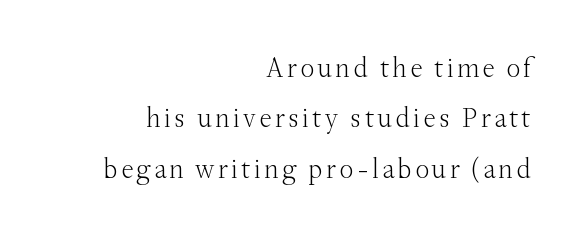
Q: Is the text bold? A: No.
Q: Is the text italic (slanted)? A: No, it is upright.
Q: Is the typeface a serif or a sans-serif typeface? A: Serif.
Q: Is the text underlined? A: No.
Q: How is the paragraph aligned? A: Right-aligned.
Q: Width (condensed, normal, or wide)? A: Normal.
Q: Stroke contrast? A: Medium.
Q: x-height? A: Small.
Q: Monospaced? A: No.
